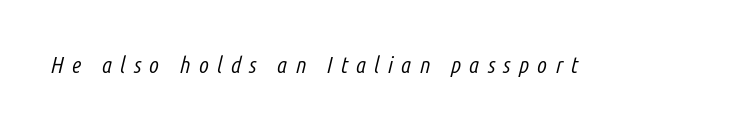
The image shows 23 px text type, italic (leaning right); set unusually wide letter spacing (+0.35 em), not underlined.
